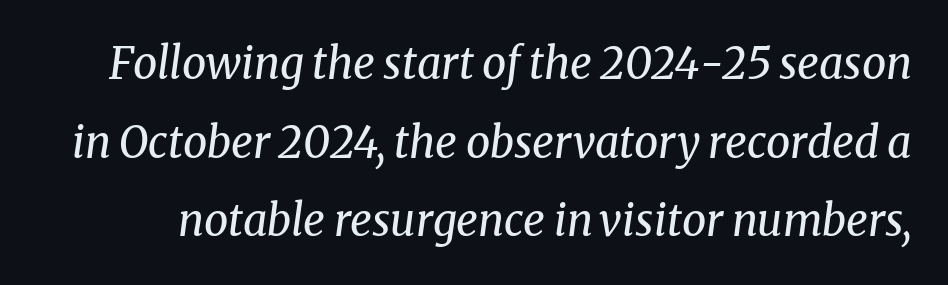
{"serif": "yes", "italic": "yes", "lean": "right", "slant_degrees": 8, "bold": "no", "weight": "regular", "width": "normal", "stroke_contrast": "medium", "x_height": "medium", "monospaced": "no", "underline": "no", "line_spacing_ratio": 1.83, "letter_spacing": "normal", "letter_spacing_em": 0.0, "glyph_px": 43}
